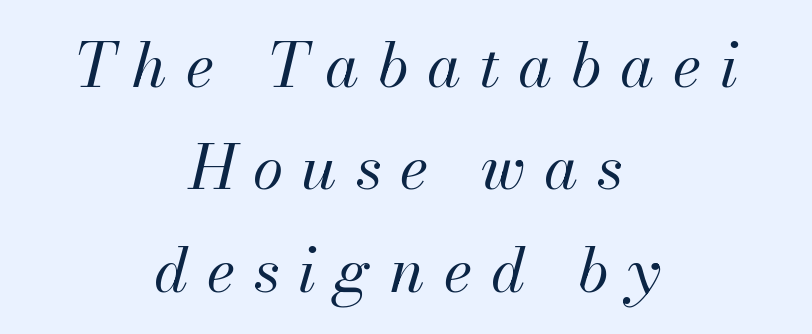
{"italic": "yes", "lean": "right", "slant_degrees": 13, "bold": "no", "weight": "regular", "width": "normal", "stroke_contrast": "medium", "x_height": "small", "monospaced": "no", "underline": "no", "align": "center", "line_spacing": "normal", "line_spacing_ratio": 1.65, "letter_spacing": "wide", "letter_spacing_em": 0.3, "glyph_px": 62}
